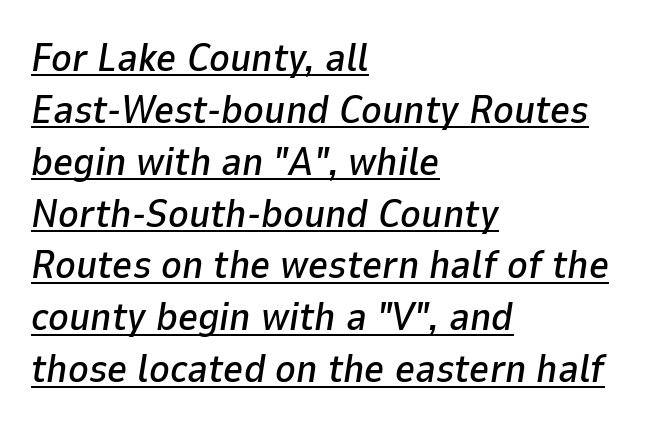
Typeset ragged right — the left edge is the straight one. This sample keeps an unexceptional amount of space between lines. Note the varied advance widths — an 'i' is clearly narrower than an 'm'. Has an underline been added? It has. Compared with typical body copy, the letter spacing here is the same. The glyphs look as if they've been sheared to an angle.
